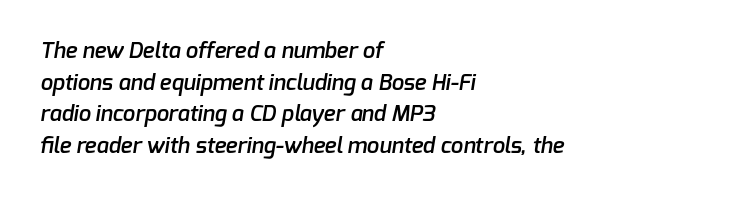
The image shows 22 px text type; set left-aligned, normal line spacing (1.44x), normal letter spacing, not underlined.
